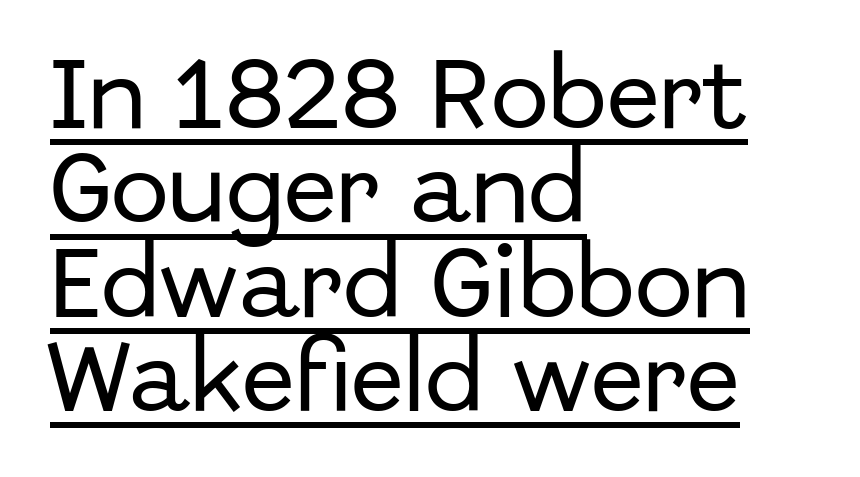
The image shows 78 px sans-serif type, upright; set left-aligned, line spacing 1.21x, normal letter spacing, underlined; low stroke contrast and a medium x-height.
